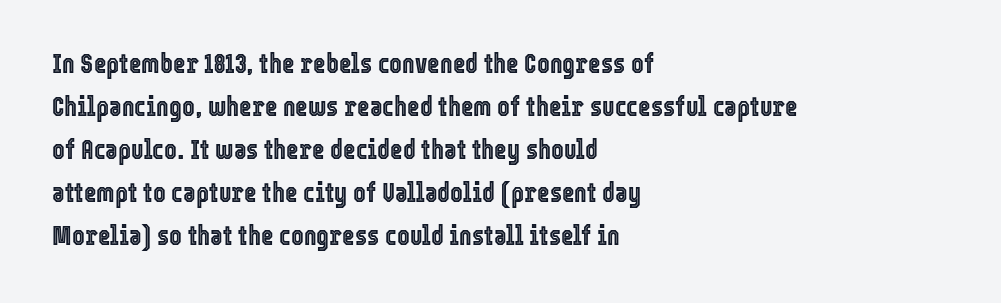
Notice how descenders clear the ascenders below comfortably — that's standard leading. Rendered with straight, roman letterforms. These lines keep a tight, regular rhythm from letter to letter. Only glyphs here, with clear space below each row. Line beginnings align vertically; line endings do not.
